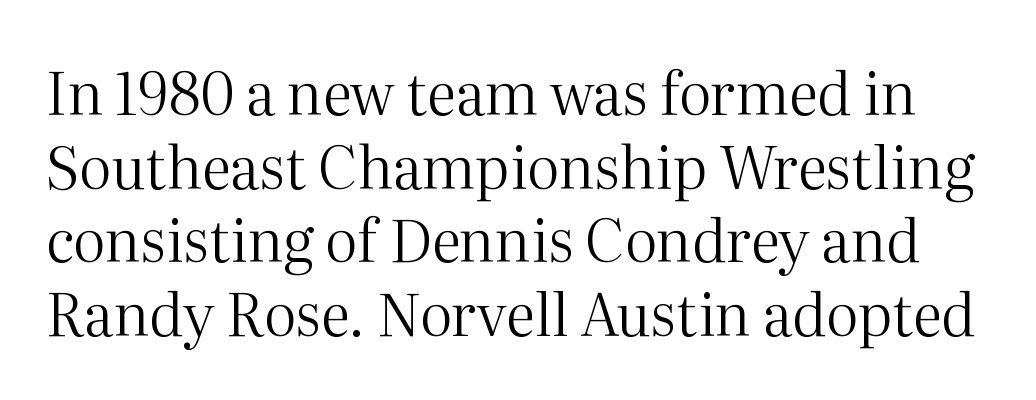
The image shows 58 px regular-weight serif type, upright; set normal line spacing (1.27x), normal letter spacing, not underlined; medium stroke contrast and a medium x-height.
